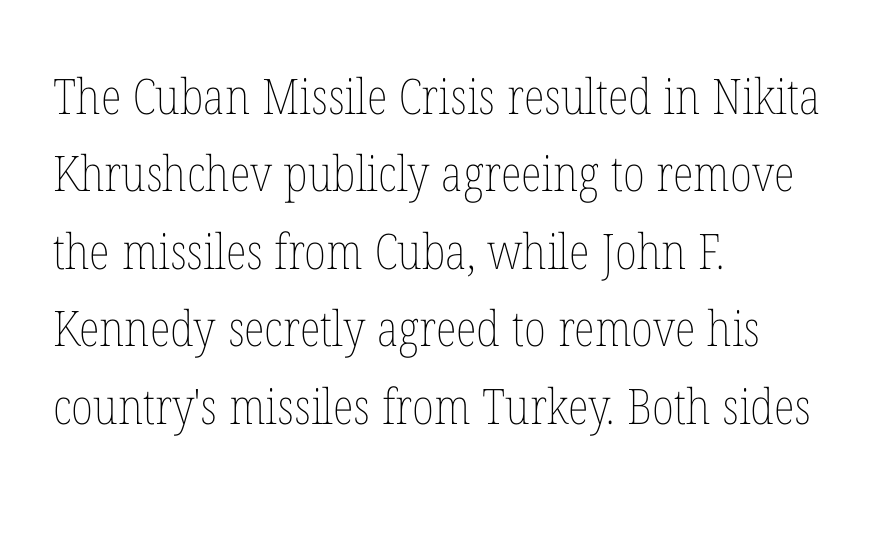
The space between consecutive lines is moderate. The face used here is proportionally spaced, like ordinary book or web type. Rule under the text: the space is simply empty. The specimen reads as upright at a glance. Left-aligned paragraph, ragged on the right.
